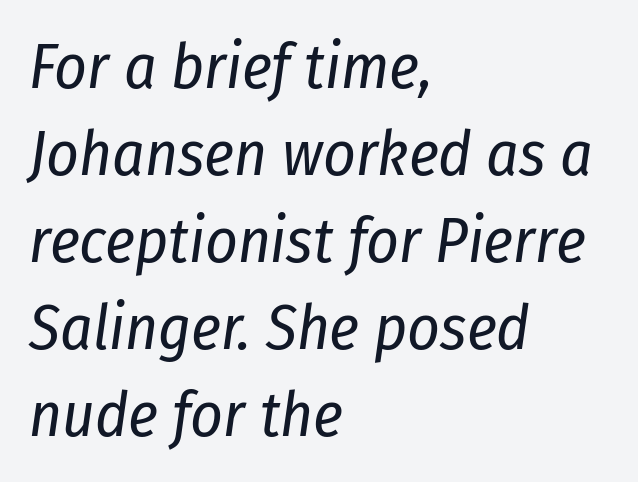
Q: Is the text bold? A: No.
Q: Is the text italic (slanted)? A: Yes, it leans right by about 8 degrees.
Q: Is the text underlined? A: No.
Q: How is the paragraph aligned? A: Left-aligned.
Q: Is the spacing between letters normal or unusually wide? A: Normal.
Q: Is the spacing between lines tight, normal or loose? A: Normal.
Q: Width (condensed, normal, or wide)? A: Condensed.
Q: Stroke contrast? A: Low.
Q: x-height? A: Medium.
Q: Monospaced? A: No.
